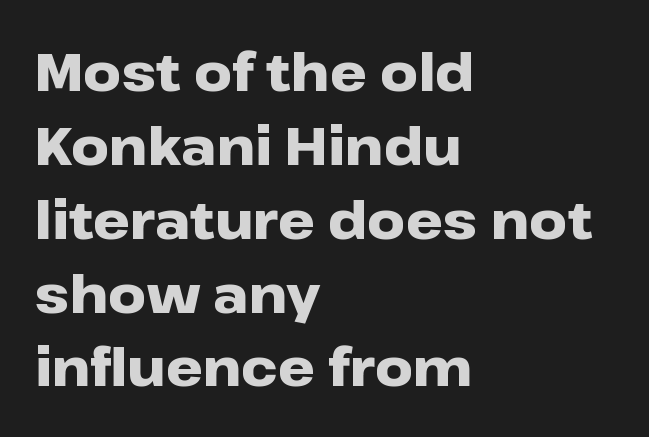
Q: Is the text bold? A: Yes.
Q: Is the text italic (slanted)? A: No, it is upright.
Q: Is the typeface a serif or a sans-serif typeface? A: Sans-serif.
Q: Is the text underlined? A: No.
Q: How is the paragraph aligned? A: Left-aligned.
Q: Is the spacing between letters normal or unusually wide? A: Normal.
Q: Is the spacing between lines tight, normal or loose? A: Normal.
Q: Width (condensed, normal, or wide)? A: Wide.
Q: Stroke contrast? A: Low.
Q: x-height? A: Medium.
Q: Monospaced? A: No.
